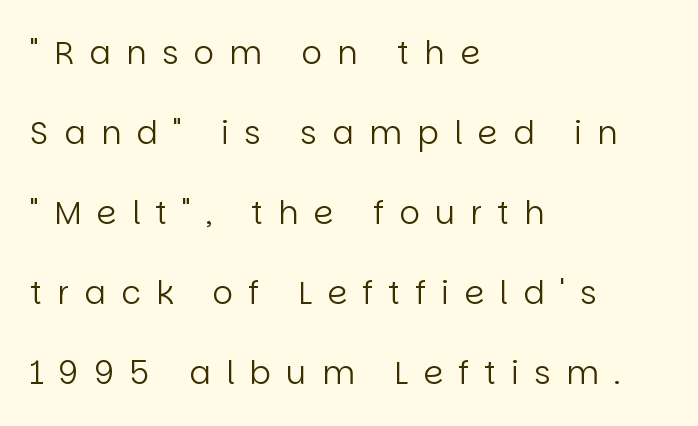
Q: Is the text bold? A: No.
Q: Is the text italic (slanted)? A: No, it is upright.
Q: Is the typeface a serif or a sans-serif typeface? A: Sans-serif.
Q: Is the text underlined? A: No.
Q: How is the paragraph aligned? A: Left-aligned.
Q: Is the spacing between letters normal or unusually wide? A: Unusually wide.
Q: Is the spacing between lines tight, normal or loose? A: Loose.
Q: Width (condensed, normal, or wide)? A: Normal.
Q: Stroke contrast? A: Low.
Q: x-height? A: Large.
Q: Monospaced? A: No.
